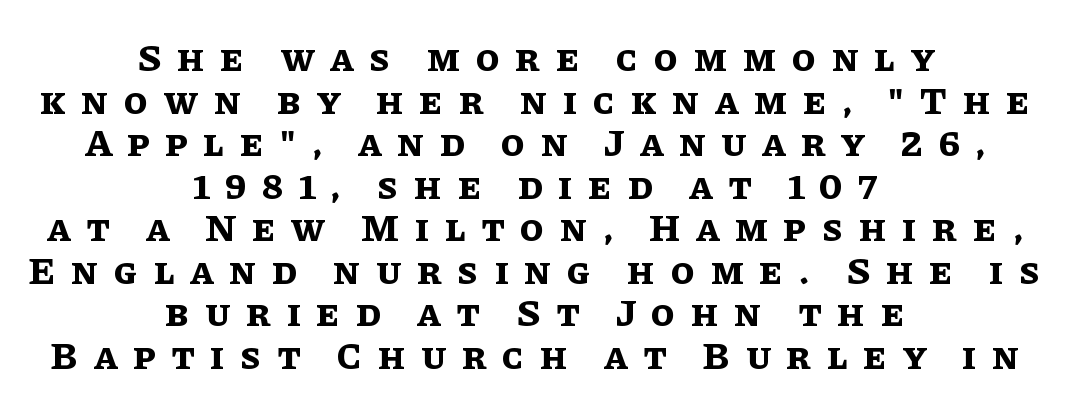
The image shows 39 px bold type, upright; set centered, tight line spacing (1.09x), unusually wide letter spacing (+0.4 em), not underlined; low stroke contrast and a large x-height.
